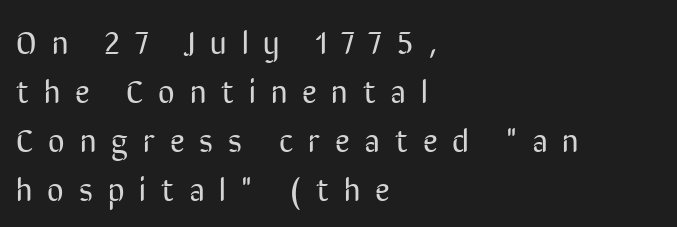
{"serif": "no", "italic": "no", "bold": "no", "weight": "regular", "width": "condensed", "stroke_contrast": "low", "x_height": "medium", "monospaced": "no", "underline": "no", "align": "left", "line_spacing": "normal", "line_spacing_ratio": 1.53, "letter_spacing": "wide", "letter_spacing_em": 0.47, "glyph_px": 32}
